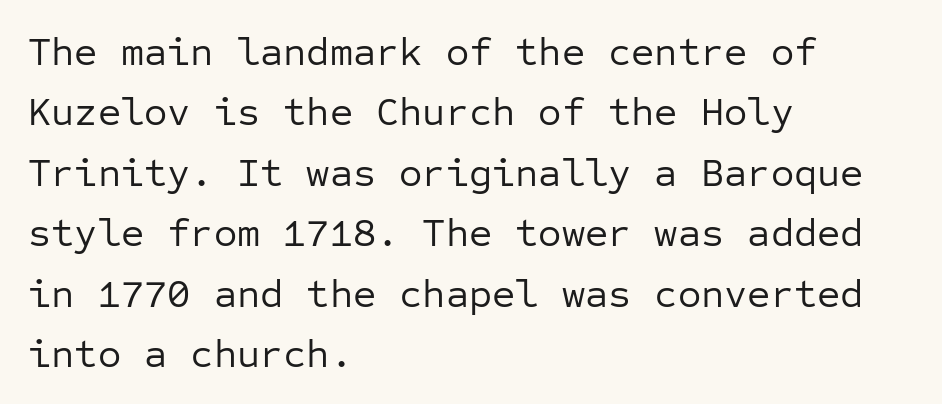
The image shows 40 px regular-weight sans-serif type, upright, monospaced; set left-aligned, normal line spacing (1.51x), normal letter spacing, not underlined; low stroke contrast and a medium x-height.
